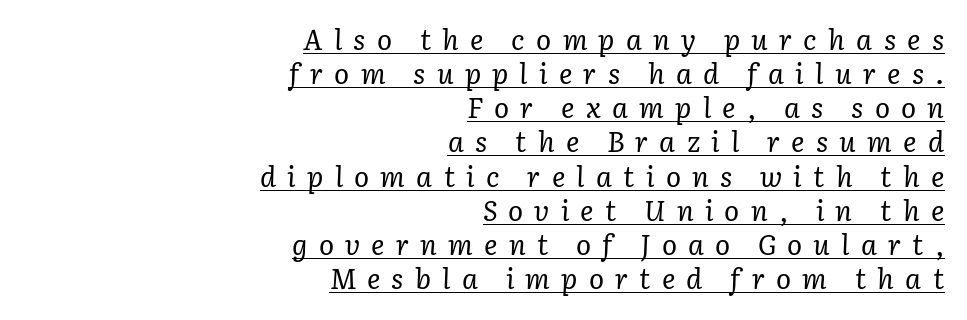
{"serif": "yes", "italic": "yes", "lean": "right", "slant_degrees": 3, "bold": "no", "weight": "regular", "width": "normal", "stroke_contrast": "low", "x_height": "medium", "monospaced": "no", "underline": "yes", "align": "right", "line_spacing_ratio": 1.22, "letter_spacing": "wide", "letter_spacing_em": 0.4, "glyph_px": 28}
